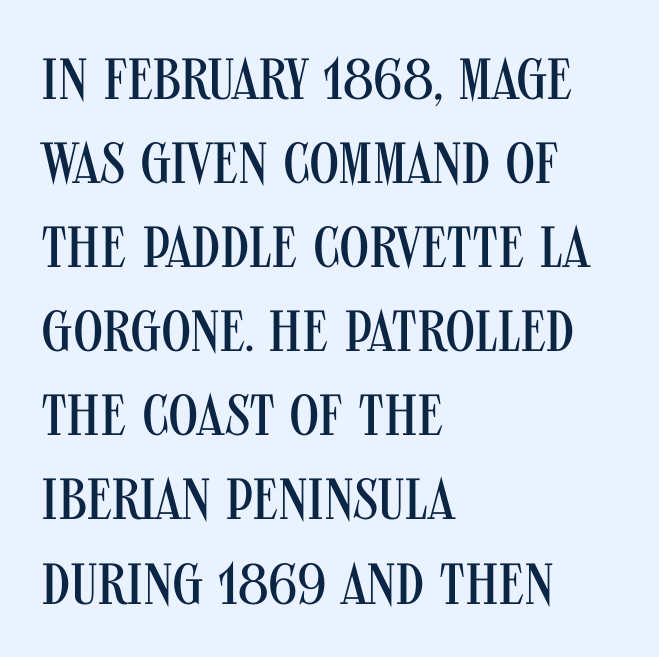
Tall strokes in this sample are plumb rather than angled. The tracking reads as untouched default to a designer's eye. No feet cap the strokes, marking this as sans-serif type. This sample is left-justified, so line endings fall wherever the words run out. Each new line begins a customary step beneath the previous one.
